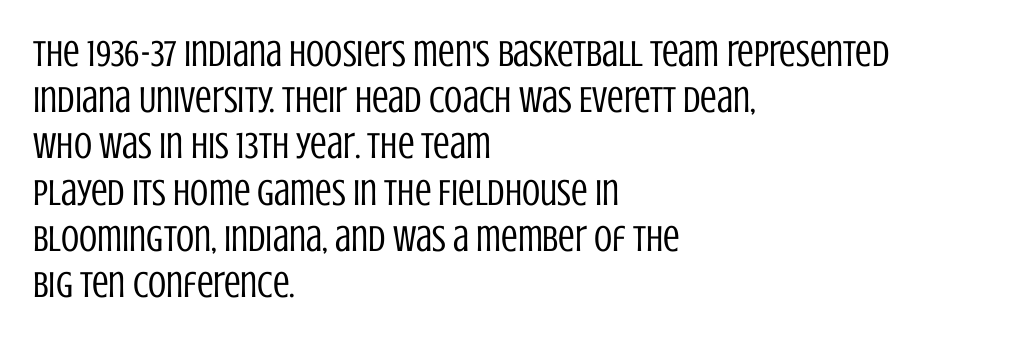
Looks like regular typesetting: each glyph gets only the width it needs. In terms of leading, this rendering sits right in the middle. Check under the words: just untouched page. Notice how the stems are strictly vertical — no italics here. Honestly, the letter spacing is just normal — you wouldn't notice it. The ragged edge is on the right, which tells us the setting is flush left.
